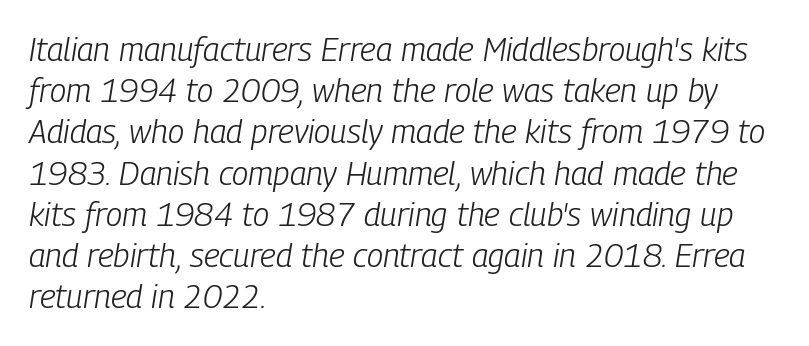
Each letter keeps its own natural width here, so spacing adapts to shape. The line texture is even and compact thanks to regular tracking. Summary of weight: not heavy and not bold. Quick note: underline off. Looking at the ascenders, they clearly lean. Where is the straight margin? On the left.
